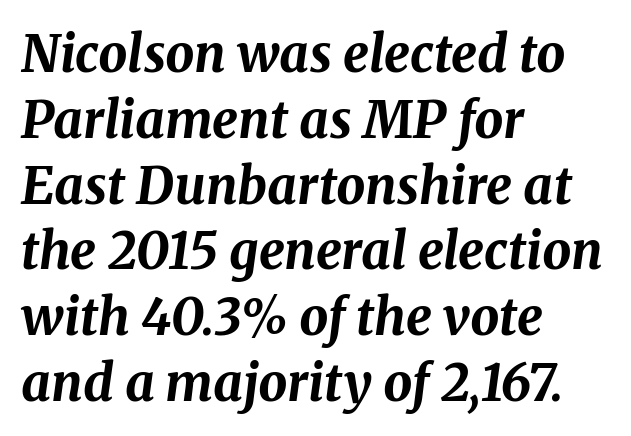
Horizontally, the lines are justified to the leading edge only. Quick note: italic. Has an underline been added? It has not. How heavy is the stroke? Heavy — this is a bold.
